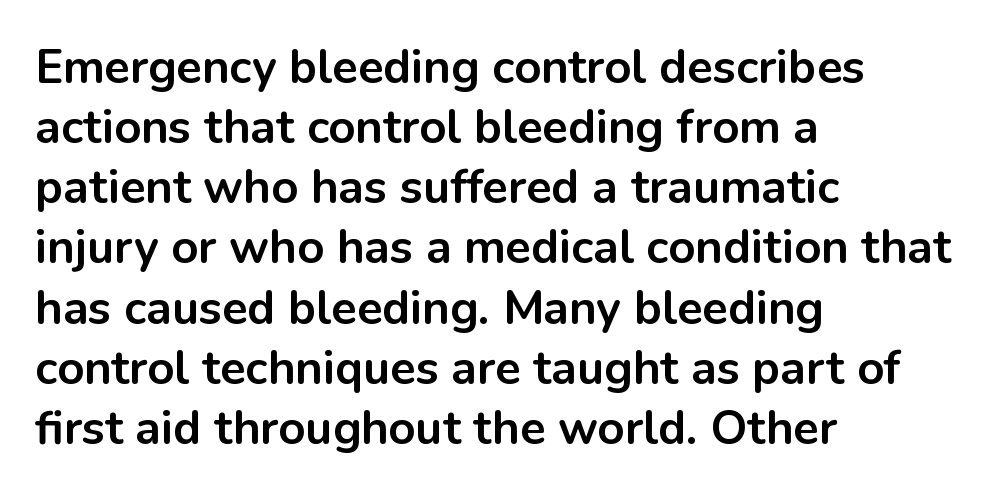
The image shows 47 px bold sans-serif type, upright; set left-aligned, normal line spacing (1.28x), normal letter spacing, not underlined; low stroke contrast and a medium x-height.
